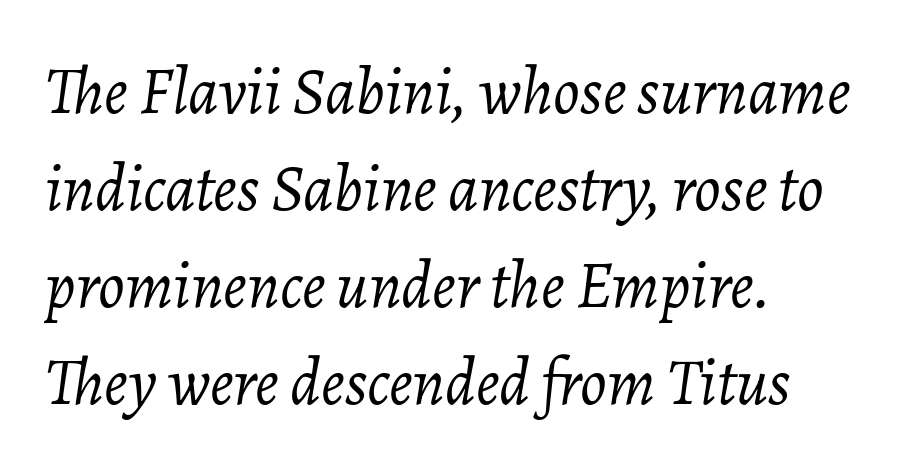
Teacher's note: observe the even left margin — that is flush-left alignment. Vertical spacing — default. The weight would be labelled regular, book, light, or lighter still. Short note: letters normally spaced. Check under the words: just untouched page. Tall strokes in this sample are angled rather than plumb.
